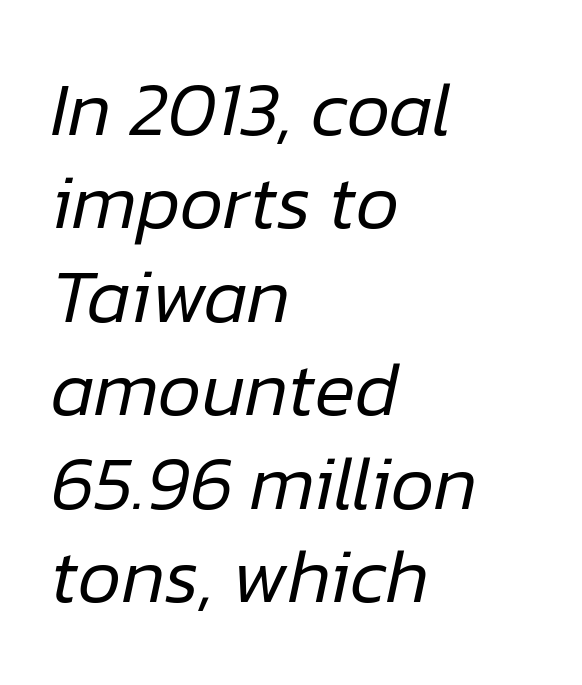
This sample is left-justified, so line endings fall wherever the words run out. Is this a fixed-width face? No — the glyphs have proportional, varying widths. This sample uses an oblique cut, with every glyph tilted off the vertical. Honestly, there is no underline to notice here at all.
